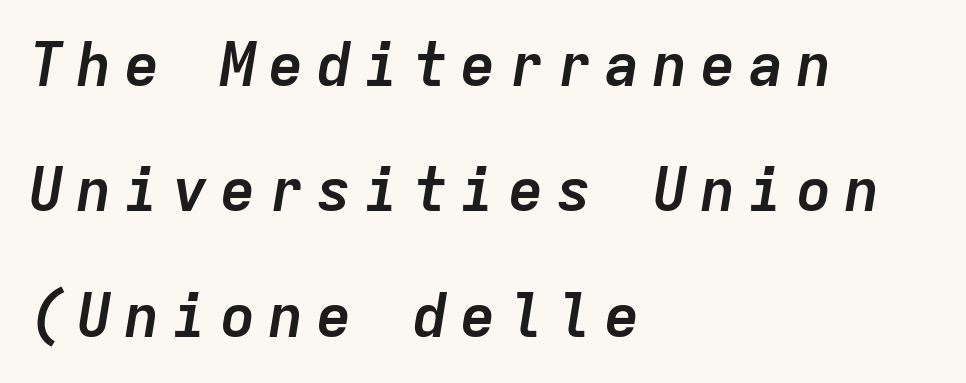
The image shows 60 px semibold type, italic (leaning right), monospaced; set left-aligned, loose line spacing (2.09x), unusually wide letter spacing (+0.2 em), not underlined; low stroke contrast and a medium x-height.
